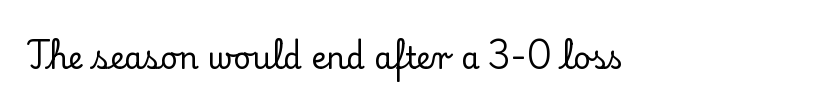
The image shows 30 px serif type, upright; set normal letter spacing, not underlined; low stroke contrast and a small x-height.
